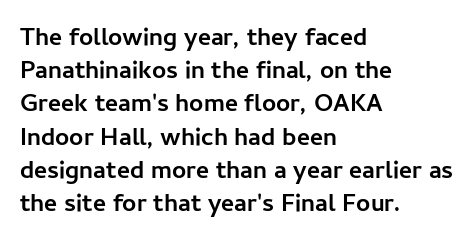
The image shows 25 px bold type, upright; set left-aligned, normal line spacing (1.33x), normal letter spacing, not underlined.
